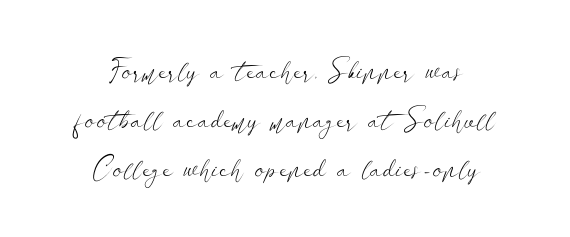
{"serif": "no", "bold": "no", "weight": "light", "width": "wide", "stroke_contrast": "low", "x_height": "small", "monospaced": "no", "underline": "no", "align": "center", "line_spacing": "normal", "line_spacing_ratio": 1.69, "letter_spacing": "normal", "letter_spacing_em": 0.0, "glyph_px": 29}
